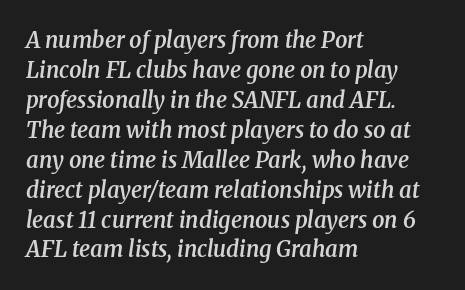
{"italic": "yes", "lean": "right", "slant_degrees": 8, "bold": "semi", "underline": "no", "align": "left", "line_spacing": "normal", "line_spacing_ratio": 1.36, "letter_spacing": "normal", "letter_spacing_em": 0.0, "glyph_px": 22}
